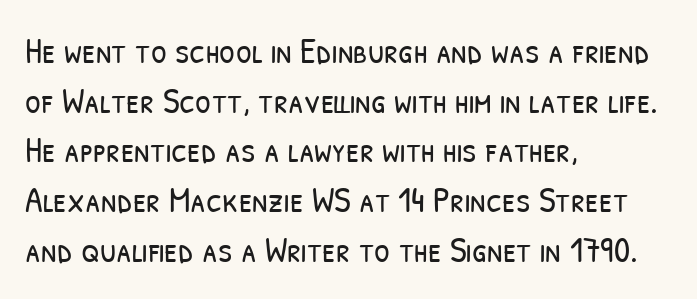
The image shows 36 px light, condensed sans-serif type; set left-aligned, normal line spacing (1.38x), normal letter spacing, not underlined; low stroke contrast and a medium x-height.
